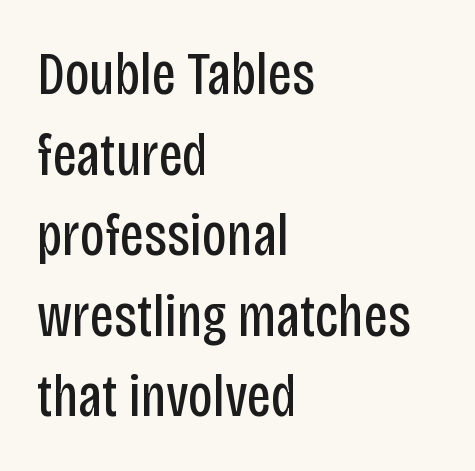
Q: Is the text bold? A: No.
Q: Is the text italic (slanted)? A: No, it is upright.
Q: Is the typeface a serif or a sans-serif typeface? A: Sans-serif.
Q: Is the text underlined? A: No.
Q: How is the paragraph aligned? A: Left-aligned.
Q: Is the spacing between letters normal or unusually wide? A: Normal.
Q: Is the spacing between lines tight, normal or loose? A: Normal.
Q: Width (condensed, normal, or wide)? A: Condensed.
Q: Stroke contrast? A: Low.
Q: x-height? A: Large.
Q: Monospaced? A: No.
